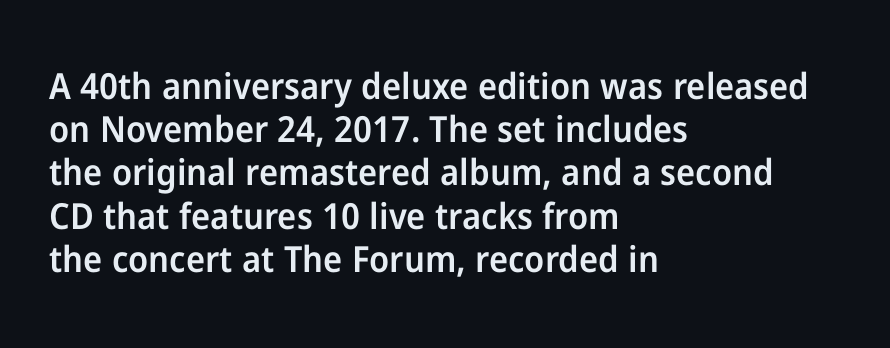
Honestly, there is no underline to notice here at all. Ordinary non-slanted type is in use. Grotesque or geometric, the face here clearly has no serifs. Typeset ragged right — the left edge is the straight one.
